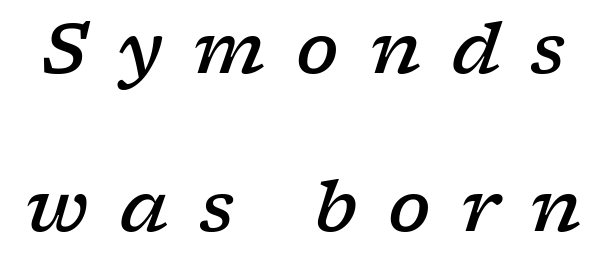
{"serif": "yes", "italic": "yes", "lean": "right", "slant_degrees": 17, "bold": "semi", "weight": "semibold", "width": "wide", "stroke_contrast": "low", "x_height": "medium", "monospaced": "no", "underline": "no", "line_spacing": "loose", "line_spacing_ratio": 2.23, "letter_spacing": "wide", "letter_spacing_em": 0.43, "glyph_px": 71}
